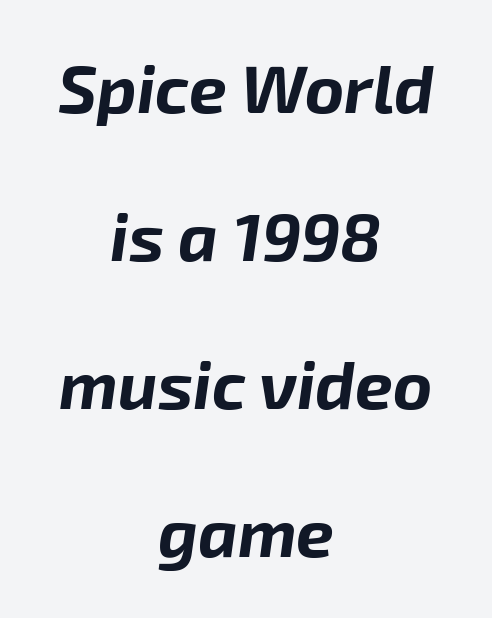
Clear beneath every line of the passage. In terms of weight, the rendering is a true, heavy bold. Both edges are ragged and mirror each other, which tells us the setting is centered. The gaps between neighbouring characters are ordinary and unremarkable.
